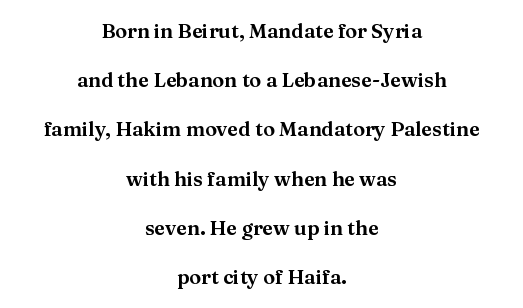
The image shows 20 px text type, upright; set centered, loose line spacing (2.46x), normal letter spacing, not underlined.
